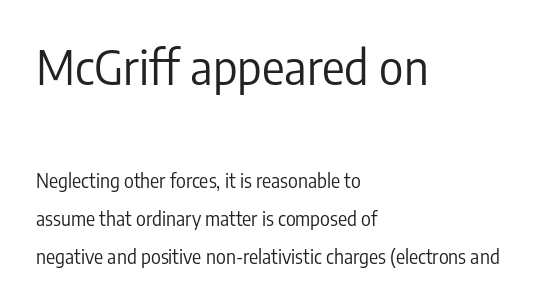
Q: Is the text bold? A: No.
Q: Is the text italic (slanted)? A: No, it is upright.
Q: Is the typeface a serif or a sans-serif typeface? A: Sans-serif.
Q: Is the text underlined? A: No.
Q: How is the paragraph aligned? A: Left-aligned.
Q: Is the spacing between letters normal or unusually wide? A: Normal.
Q: Is the spacing between lines tight, normal or loose? A: Loose.
Q: Which block of text is set in a larger size, the first (top) or the second (bottom)? A: The first (top) one.
Q: Width (condensed, normal, or wide)? A: Condensed.
Q: Stroke contrast? A: Low.
Q: x-height? A: Medium.
Q: Monospaced? A: No.
